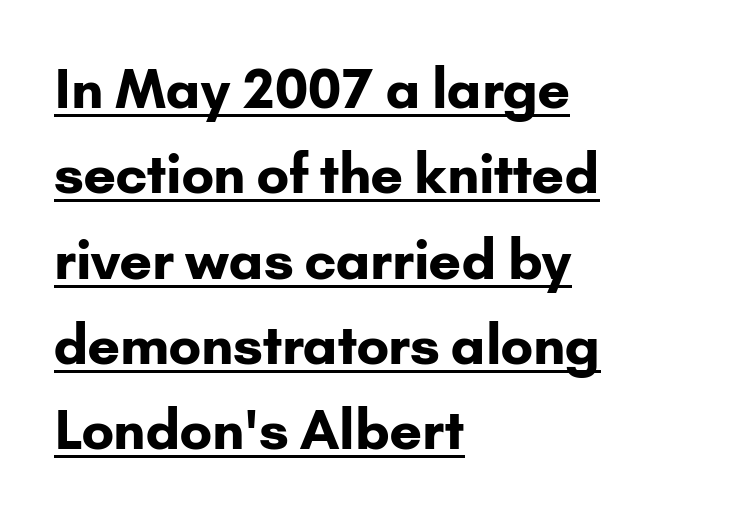
Q: Is the text bold? A: Yes.
Q: Is the text italic (slanted)? A: No, it is upright.
Q: Is the typeface a serif or a sans-serif typeface? A: Sans-serif.
Q: Is the text underlined? A: Yes.
Q: How is the paragraph aligned? A: Left-aligned.
Q: Is the spacing between letters normal or unusually wide? A: Normal.
Q: Is the spacing between lines tight, normal or loose? A: Normal.
Q: Width (condensed, normal, or wide)? A: Normal.
Q: Stroke contrast? A: Low.
Q: x-height? A: Small.
Q: Monospaced? A: No.
